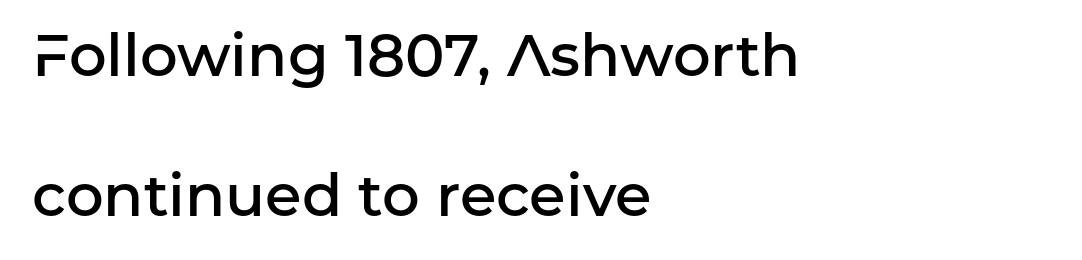
Students, observe: this is what heavily led, spacious text looks like. Note the varied advance widths — an 'i' is clearly narrower than an 'm'. The rendering uses a semibold face; strokes are thickened but not to full bold. Grotesque or geometric, the face here clearly has no serifs.
